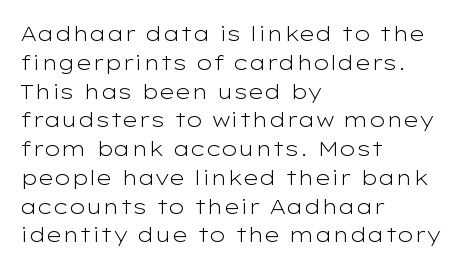
Q: Is the text bold? A: No.
Q: Is the text italic (slanted)? A: No, it is upright.
Q: Is the text underlined? A: No.
Q: How is the paragraph aligned? A: Left-aligned.
Q: Is the spacing between letters normal or unusually wide? A: Normal.
Q: Is the spacing between lines tight, normal or loose? A: Normal.
